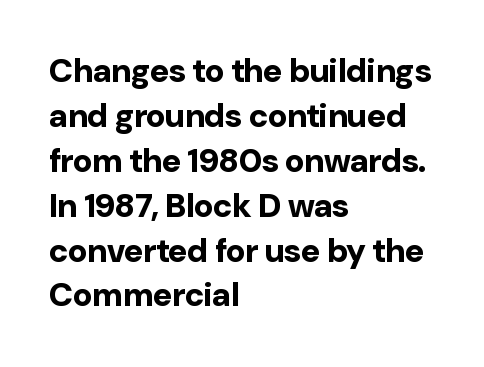
The image shows 33 px bold sans-serif type, upright; set left-aligned, normal line spacing (1.36x), normal letter spacing, not underlined; low stroke contrast and a medium x-height.
